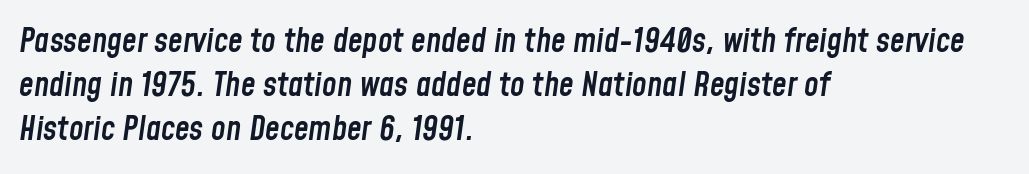
The text block is weighted toward the left margin, trailing off unevenly rightward. Characters follow at the spacing the type designer built in. Regular leading. These words are printed semibold, heavier than regular yet not bold.
